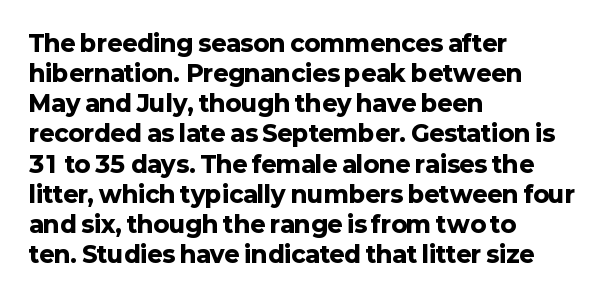
{"italic": "no", "bold": "yes", "underline": "no", "align": "left", "line_spacing": "normal", "line_spacing_ratio": 1.31, "letter_spacing": "normal", "letter_spacing_em": 0.0, "glyph_px": 23}
